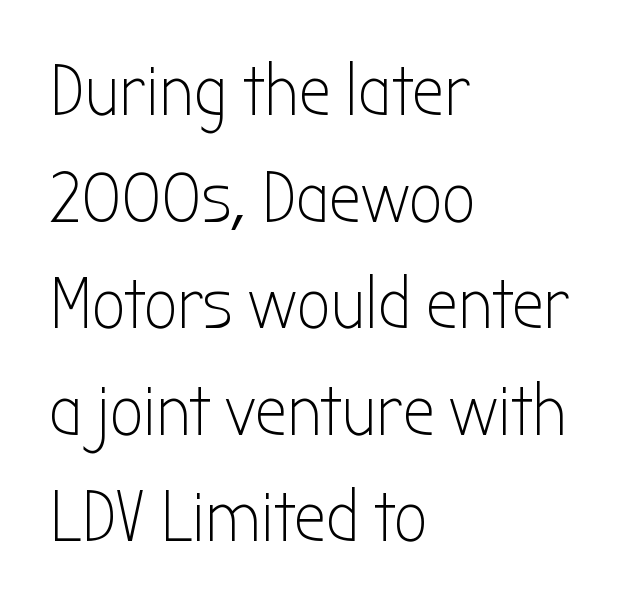
The image shows 73 px light, condensed sans-serif type, upright; set left-aligned, normal line spacing (1.46x), normal letter spacing, not underlined; low stroke contrast and a medium x-height.
